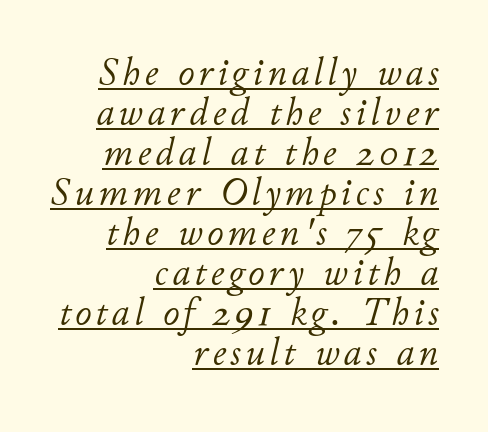
The line-height multiplier appears low, near solid setting. The face used here has a pronounced slope to its letters. Each letter keeps its own natural width here, so spacing adapts to shape. Summary of weight: not heavy and not bold. Check the space under the baseline: a stroke is drawn there. The passage is arranged like a letterhead date or caption credit — flush right.
